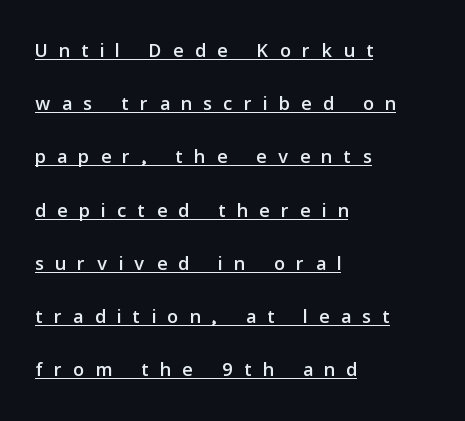
The rendered words wear a rule along their underside. Italic? Not at all — the glyphs are vertical. Airy leading. Honestly, the letter spacing is so wide it's the main thing you notice. Horizontally, the lines are justified to the leading edge only.
